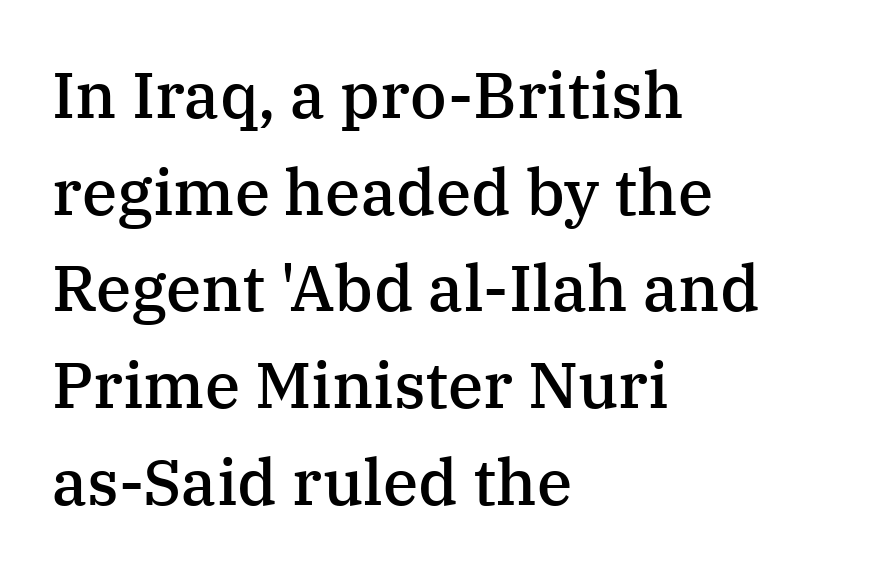
Q: Is the text bold? A: Semi-bold.
Q: Is the text italic (slanted)? A: No, it is upright.
Q: Is the typeface a serif or a sans-serif typeface? A: Serif.
Q: Is the text underlined? A: No.
Q: How is the paragraph aligned? A: Left-aligned.
Q: Is the spacing between letters normal or unusually wide? A: Normal.
Q: Is the spacing between lines tight, normal or loose? A: Normal.
Q: Width (condensed, normal, or wide)? A: Normal.
Q: Stroke contrast? A: Medium.
Q: x-height? A: Medium.
Q: Monospaced? A: No.
